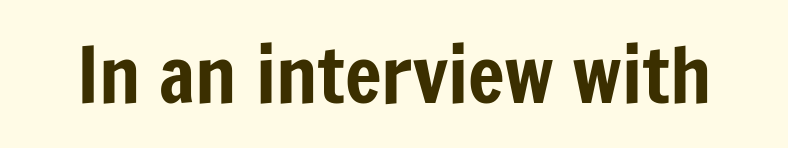
{"serif": "no", "italic": "no", "width": "condensed", "stroke_contrast": "low", "x_height": "medium", "monospaced": "no", "underline": "no", "letter_spacing": "normal", "letter_spacing_em": 0.0, "glyph_px": 77}
